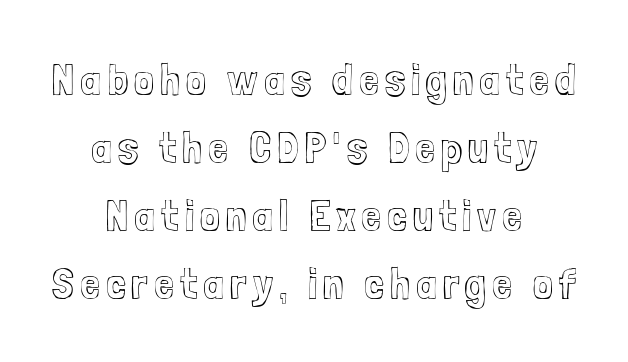
Layout note: lines centered. These lines were composed using upright roman letters. The rendering uses natural spacing where letterforms have individual widths. Check under the words: just untouched page.
